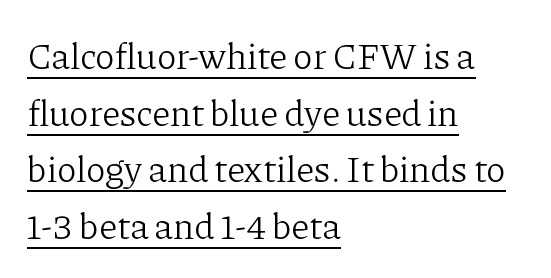
{"serif": "yes", "italic": "no", "bold": "no", "weight": "light", "width": "normal", "stroke_contrast": "low", "x_height": "medium", "monospaced": "no", "underline": "yes", "align": "left", "line_spacing": "normal", "line_spacing_ratio": 1.53, "letter_spacing": "normal", "letter_spacing_em": 0.0, "glyph_px": 37}
